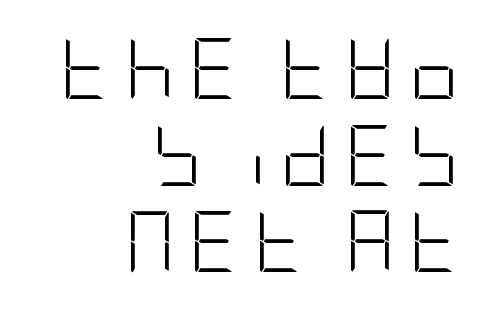
{"serif": "no", "italic": "no", "bold": "no", "weight": "light", "width": "condensed", "stroke_contrast": "low", "x_height": "large", "underline": "no", "align": "right", "line_spacing": "normal", "line_spacing_ratio": 1.42, "letter_spacing": "wide", "letter_spacing_em": 0.24, "glyph_px": 61}
